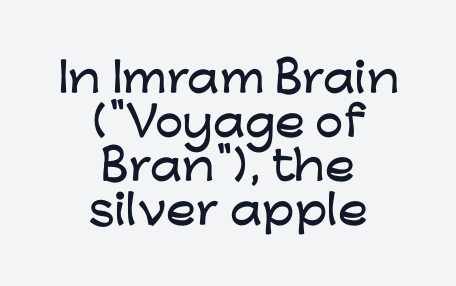
Q: Is the text italic (slanted)? A: No, it is upright.
Q: Is the typeface a serif or a sans-serif typeface? A: Sans-serif.
Q: Is the text underlined? A: No.
Q: How is the paragraph aligned? A: Centered.
Q: Is the spacing between letters normal or unusually wide? A: Normal.
Q: Is the spacing between lines tight, normal or loose? A: Tight.
Q: Width (condensed, normal, or wide)? A: Wide.
Q: Stroke contrast? A: Low.
Q: x-height? A: Medium.
Q: Monospaced? A: No.
